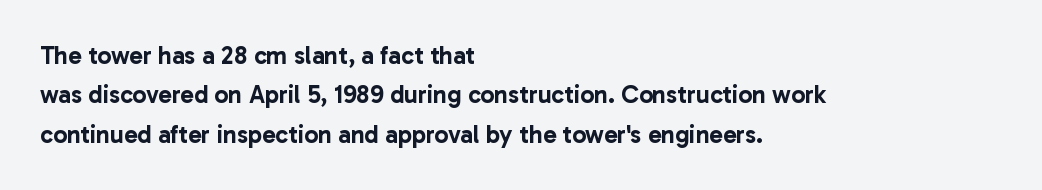
The image shows 25 px text type, upright; set left-aligned, normal line spacing (1.58x), normal letter spacing, not underlined.
